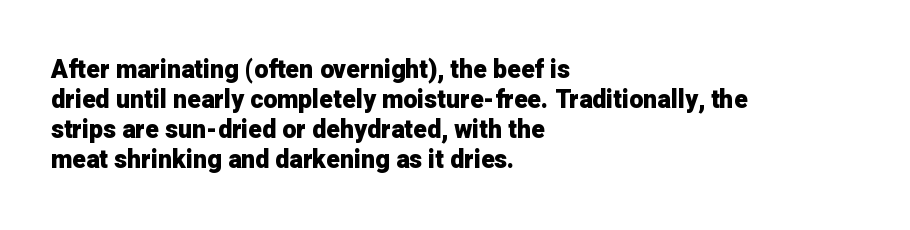
{"italic": "no", "bold": "yes", "underline": "no", "align": "left", "line_spacing_ratio": 1.2, "letter_spacing": "normal", "letter_spacing_em": 0.0, "glyph_px": 25}
